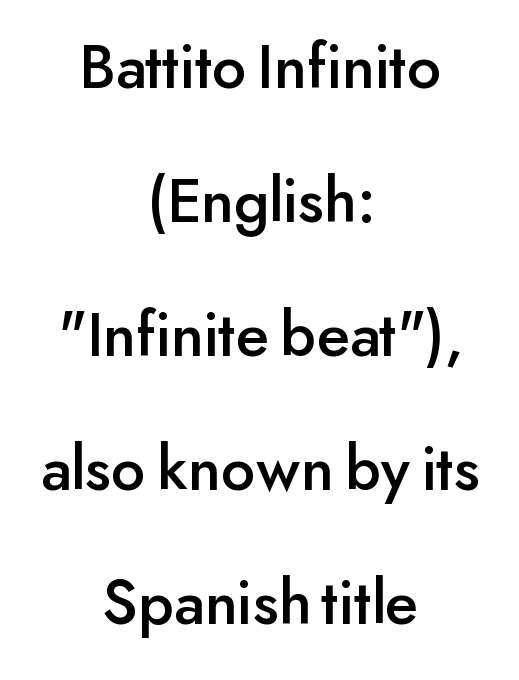
Does extra space separate the letters? No, they use regular spacing. Serif or sans? Sans — the stroke terminals are bare. The gap between lines stays unmarked. The passage shown is typed in a proportional face where columns would drift. Upright lettering throughout.
